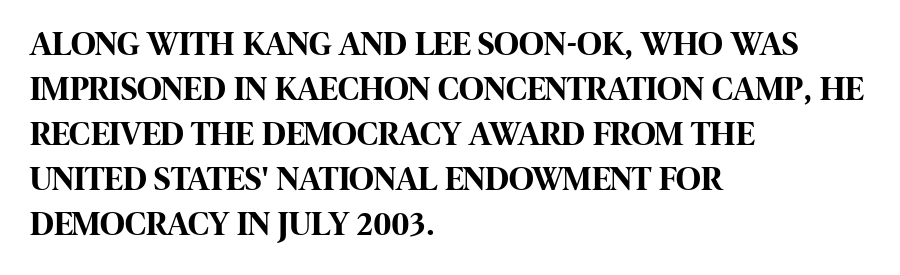
Q: Is the text bold? A: Yes.
Q: Is the text italic (slanted)? A: No, it is upright.
Q: Is the typeface a serif or a sans-serif typeface? A: Sans-serif.
Q: Is the text underlined? A: No.
Q: How is the paragraph aligned? A: Left-aligned.
Q: Is the spacing between letters normal or unusually wide? A: Normal.
Q: Is the spacing between lines tight, normal or loose? A: Normal.
Q: Width (condensed, normal, or wide)? A: Condensed.
Q: Stroke contrast? A: High.
Q: x-height? A: Large.
Q: Monospaced? A: No.
